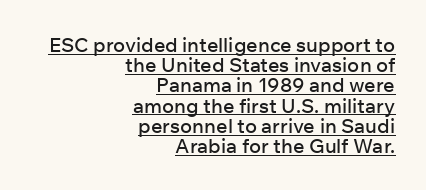
The image shows 20 px text type, upright; set right-aligned, tight line spacing (1.01x), normal letter spacing, underlined.
